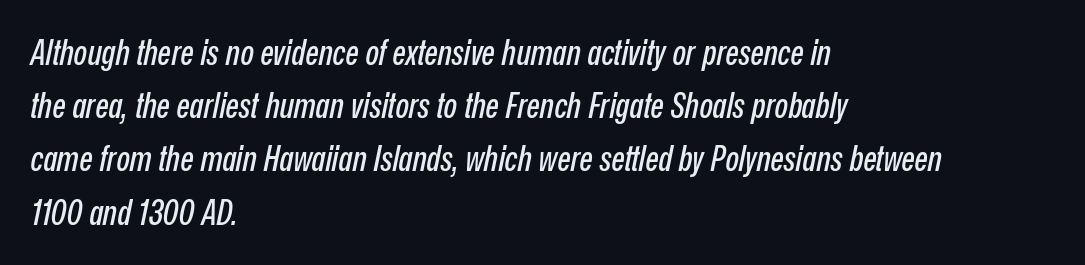
Leading: standard. The zone under the glyphs is completely vacant. When letters slant like this, we call the style italic. The text block is weighted toward the left margin, trailing off unevenly rightward. Do the characters align in a grid? No, the font is proportional.
